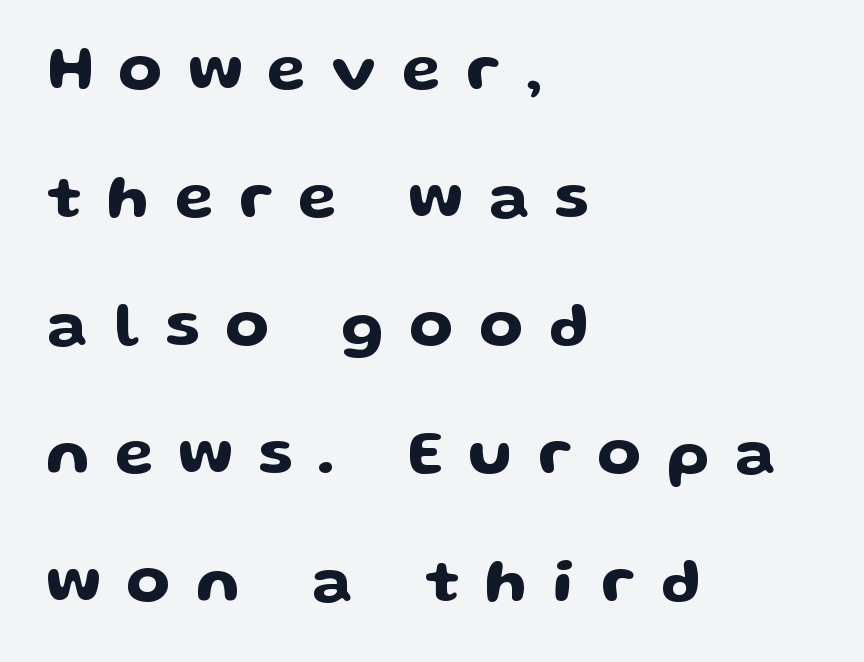
Q: Is the text italic (slanted)? A: No, it is upright.
Q: Is the typeface a serif or a sans-serif typeface? A: Sans-serif.
Q: Is the text underlined? A: No.
Q: How is the paragraph aligned? A: Left-aligned.
Q: Is the spacing between letters normal or unusually wide? A: Unusually wide.
Q: Is the spacing between lines tight, normal or loose? A: Loose.
Q: Width (condensed, normal, or wide)? A: Wide.
Q: Stroke contrast? A: Low.
Q: x-height? A: Medium.
Q: Monospaced? A: No.
